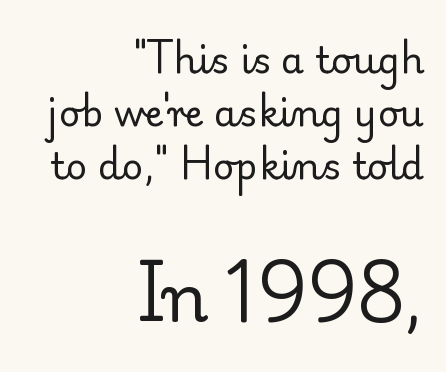
The typography opts for an upright posture over an oblique one. The characters display serif detailing at their extremities. Here the glyphs are tracked normally, forming tight word shapes. Two sizes are in play, and the larger belongs to the second block. The strokes carry an ordinary text weight at most.
